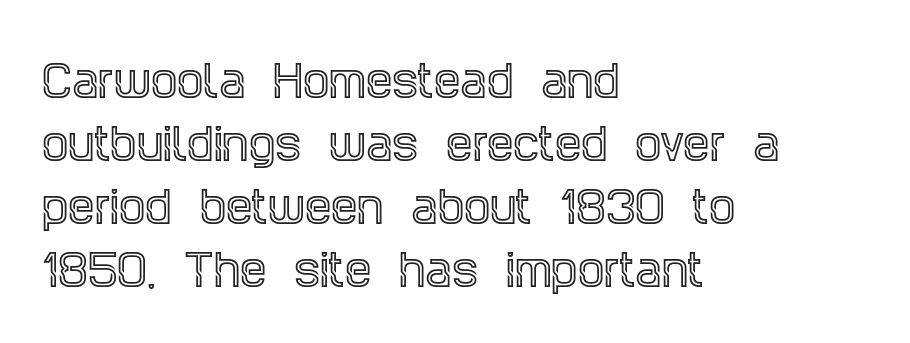
Q: Is the text italic (slanted)? A: No, it is upright.
Q: Is the typeface a serif or a sans-serif typeface? A: Serif.
Q: Is the text underlined? A: No.
Q: How is the paragraph aligned? A: Left-aligned.
Q: Is the spacing between letters normal or unusually wide? A: Normal.
Q: Is the spacing between lines tight, normal or loose? A: Normal.
Q: Width (condensed, normal, or wide)? A: Condensed.
Q: x-height? A: Large.
Q: Monospaced? A: No.
